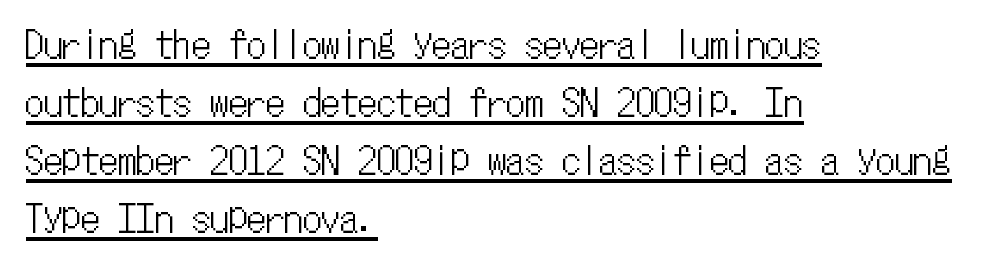
{"italic": "no", "width": "condensed", "stroke_contrast": "low", "x_height": "medium", "monospaced": "yes", "underline": "yes", "align": "left", "line_spacing": "normal", "line_spacing_ratio": 1.57, "letter_spacing": "normal", "letter_spacing_em": 0.0, "glyph_px": 37}
